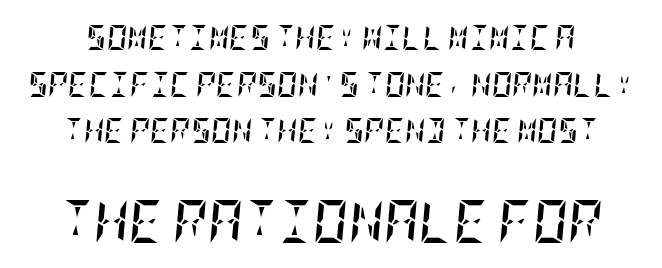
The image shows 43 px semibold, condensed type, italic (leaning right); set line spacing 1.87x, normal letter spacing, not underlined; the second (bottom) block is 1.72x larger; low stroke contrast and a large x-height.
